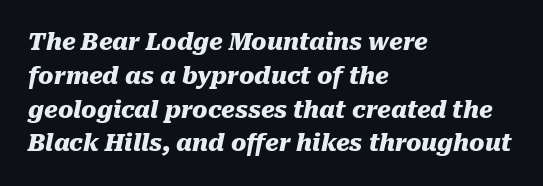
The image shows 23 px bold type, italic (leaning right); set left-aligned, normal line spacing (1.47x), normal letter spacing, not underlined.
